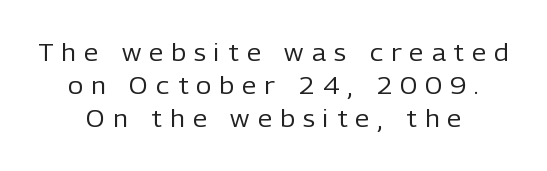
The passage shown is not bold in any degree. The rag falls on both sides of this text block equally. Letters rest on an invisible, unmarked baseline. Every character sits straight up, as roman type does.
